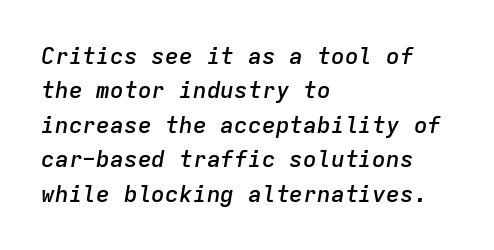
Q: Is the text bold? A: Semi-bold.
Q: Is the text italic (slanted)? A: Yes, it leans right by about 9 degrees.
Q: Is the text underlined? A: No.
Q: How is the paragraph aligned? A: Left-aligned.
Q: Is the spacing between letters normal or unusually wide? A: Normal.
Q: Is the spacing between lines tight, normal or loose? A: Normal.
